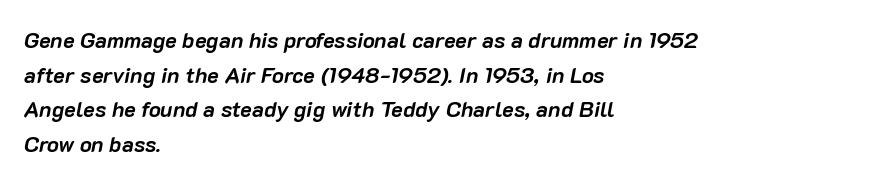
{"italic": "yes", "lean": "right", "slant_degrees": 10, "bold": "yes", "underline": "no", "align": "left", "line_spacing": "normal", "line_spacing_ratio": 1.57, "letter_spacing": "normal", "letter_spacing_em": 0.0, "glyph_px": 22}
